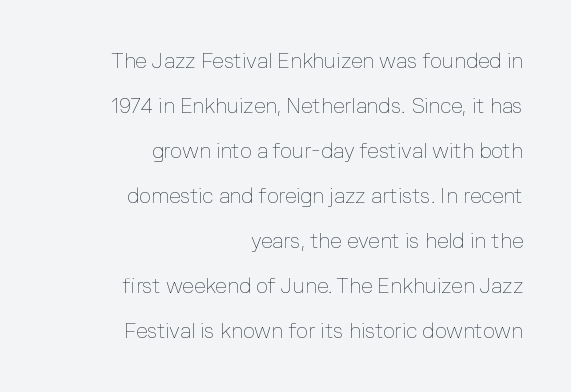
The image shows 21 px text type, upright; set right-aligned, loose line spacing (2.14x), normal letter spacing, not underlined.
